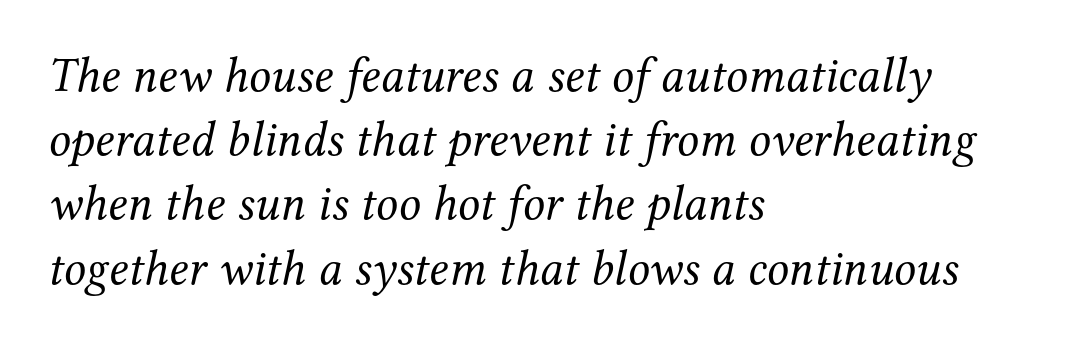
Spacing verdict: proportional, widths tailored to each character. Designer's note — italics engaged. This is serif lettering, the kind often seen in printed books. Leading matches the norm, producing a regular column. Any mark beneath the type? The region is blank. This rendering uses left alignment, leaving the right contour irregular.
